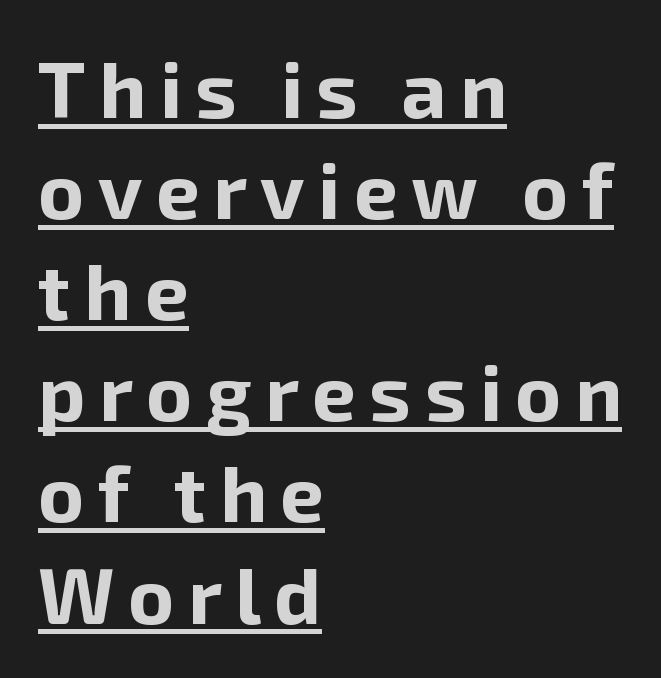
Q: Is the text bold? A: Yes.
Q: Is the text italic (slanted)? A: No, it is upright.
Q: Is the typeface a serif or a sans-serif typeface? A: Sans-serif.
Q: Is the text underlined? A: Yes.
Q: How is the paragraph aligned? A: Left-aligned.
Q: Is the spacing between lines tight, normal or loose? A: Normal.
Q: Width (condensed, normal, or wide)? A: Normal.
Q: Stroke contrast? A: Low.
Q: x-height? A: Medium.
Q: Monospaced? A: No.
